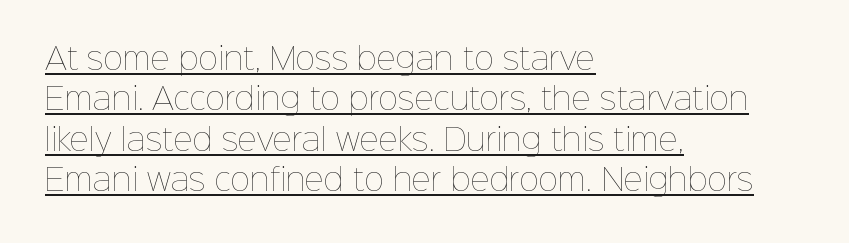
Q: Is the text bold? A: No.
Q: Is the text italic (slanted)? A: No, it is upright.
Q: Is the text underlined? A: Yes.
Q: How is the paragraph aligned? A: Left-aligned.
Q: Is the spacing between letters normal or unusually wide? A: Normal.
Q: Is the spacing between lines tight, normal or loose? A: Normal.
Q: Width (condensed, normal, or wide)? A: Normal.
Q: Stroke contrast? A: Low.
Q: x-height? A: Medium.
Q: Monospaced? A: No.
